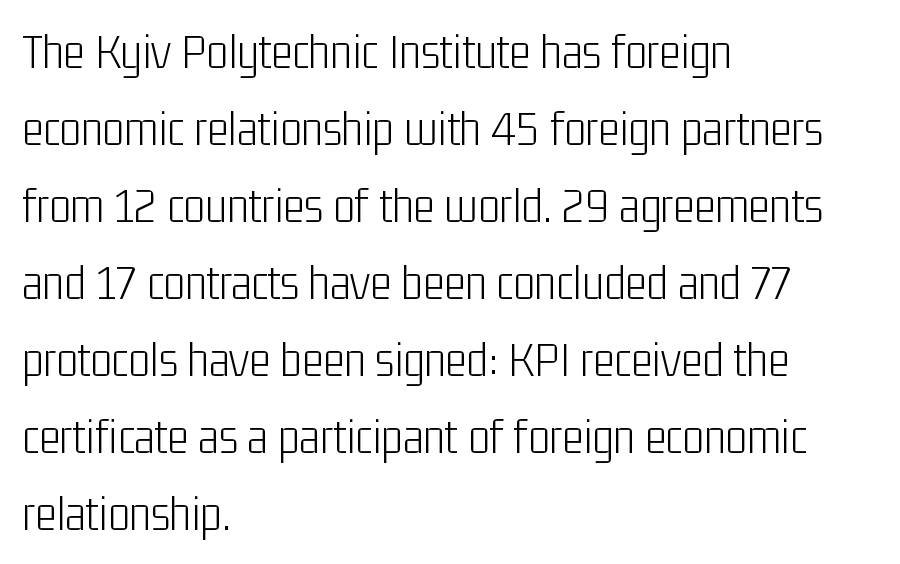
Visually the block forms a straight wall on the left and a jagged coastline on the right. Interline gaps are of average width in this sample. Nope, no serifs anywhere on these letters. The tracking reads as untouched default to a designer's eye.
